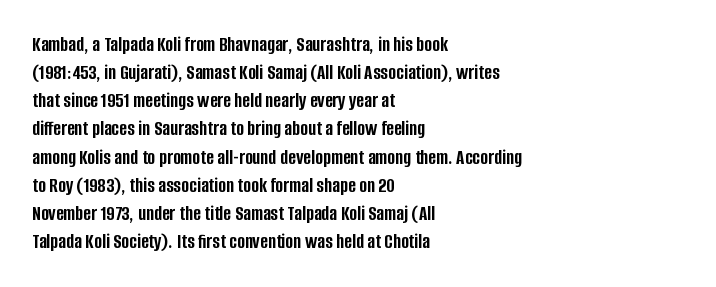
The image shows 21 px bold type, upright; set left-aligned, normal line spacing (1.34x), normal letter spacing, not underlined.
